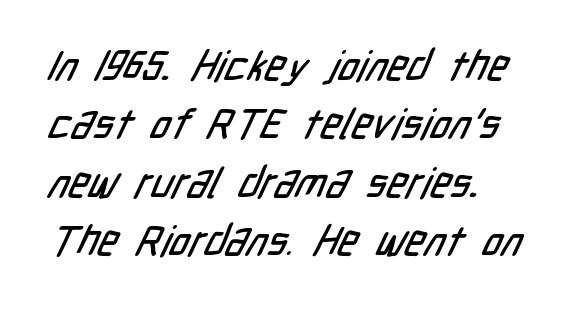
Q: Is the typeface a serif or a sans-serif typeface? A: Sans-serif.
Q: Is the text underlined? A: No.
Q: How is the paragraph aligned? A: Left-aligned.
Q: Is the spacing between letters normal or unusually wide? A: Normal.
Q: Is the spacing between lines tight, normal or loose? A: Normal.
Q: Width (condensed, normal, or wide)? A: Condensed.
Q: Stroke contrast? A: Low.
Q: x-height? A: Medium.
Q: Monospaced? A: No.
